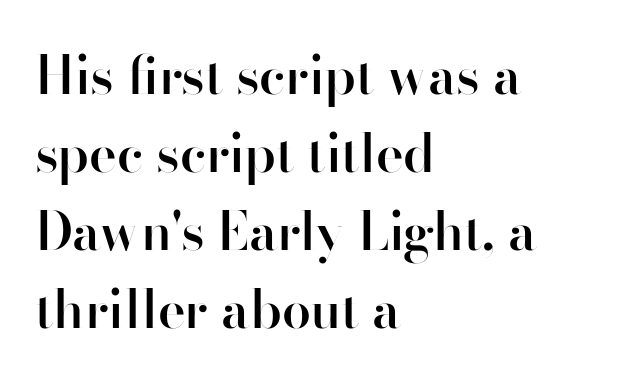
The image shows 52 px semibold sans-serif type, upright; set left-aligned, normal line spacing (1.5x), normal letter spacing, not underlined; high stroke contrast and a small x-height.
